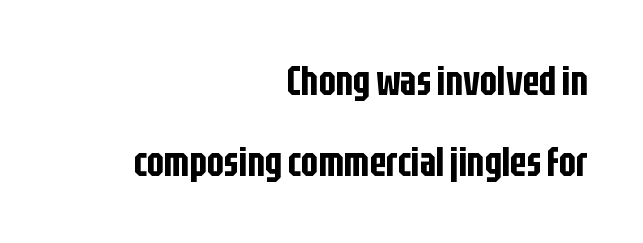
Font category for this specimen: sans-serif. Standard letterfit; no display-style spreading of the glyphs. A great deal of white space separates one row of letters from the next. The rag falls on the left side of this text block.
